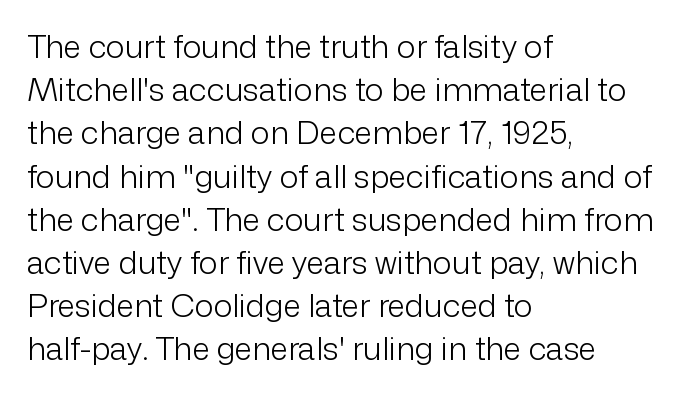
{"serif": "no", "italic": "no", "bold": "no", "weight": "light", "width": "normal", "stroke_contrast": "low", "x_height": "medium", "monospaced": "no", "underline": "no", "align": "left", "line_spacing": "normal", "line_spacing_ratio": 1.35, "letter_spacing": "normal", "letter_spacing_em": 0.0, "glyph_px": 32}
